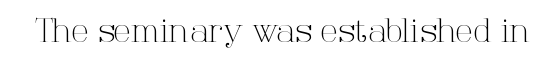
Q: Is the text bold? A: No.
Q: Is the text italic (slanted)? A: No, it is upright.
Q: Is the typeface a serif or a sans-serif typeface? A: Serif.
Q: Is the text underlined? A: No.
Q: Is the spacing between letters normal or unusually wide? A: Normal.
Q: Width (condensed, normal, or wide)? A: Normal.
Q: Stroke contrast? A: High.
Q: x-height? A: Medium.
Q: Monospaced? A: No.
